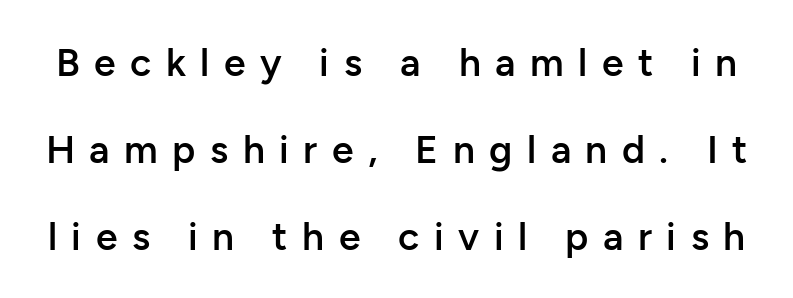
Q: Is the text bold? A: Semi-bold.
Q: Is the text italic (slanted)? A: No, it is upright.
Q: Is the typeface a serif or a sans-serif typeface? A: Sans-serif.
Q: Is the text underlined? A: No.
Q: Is the spacing between letters normal or unusually wide? A: Unusually wide.
Q: Is the spacing between lines tight, normal or loose? A: Loose.
Q: Width (condensed, normal, or wide)? A: Normal.
Q: Stroke contrast? A: Low.
Q: x-height? A: Medium.
Q: Monospaced? A: No.
